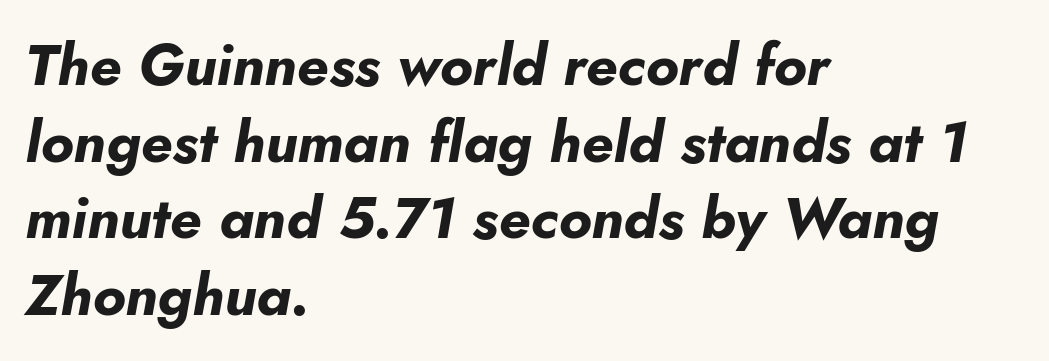
Underline: absent. Every character sits at an angle, as italics do. The line-height multiplier appears to be the usual default. Here the glyphs are tracked normally, forming tight word shapes.
